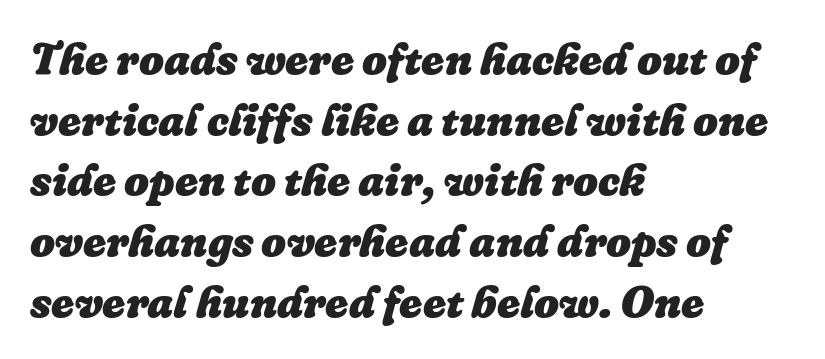
The image shows 44 px heavy type, italic (leaning right); set left-aligned, normal line spacing (1.38x), normal letter spacing, not underlined; low stroke contrast and a medium x-height.
